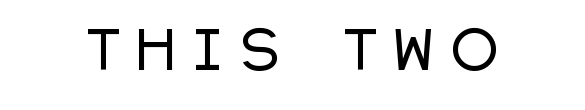
Q: Is the text italic (slanted)? A: No, it is upright.
Q: Is the typeface a serif or a sans-serif typeface? A: Sans-serif.
Q: Is the text underlined? A: No.
Q: Is the spacing between letters normal or unusually wide? A: Unusually wide.
Q: Width (condensed, normal, or wide)? A: Condensed.
Q: Stroke contrast? A: Low.
Q: x-height? A: Large.
Q: Monospaced? A: No.
